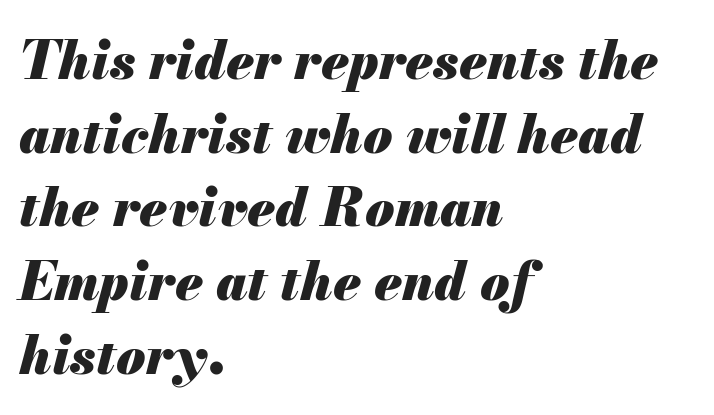
Designer's note — italics engaged. The block of text has a typical density, with ordinary space between rows. Rule under the text: the space is simply empty. The rendering keeps characters at their native spacing. Left-aligned paragraph, ragged on the right. A dark, heavy texture on the line: the type is bold.
